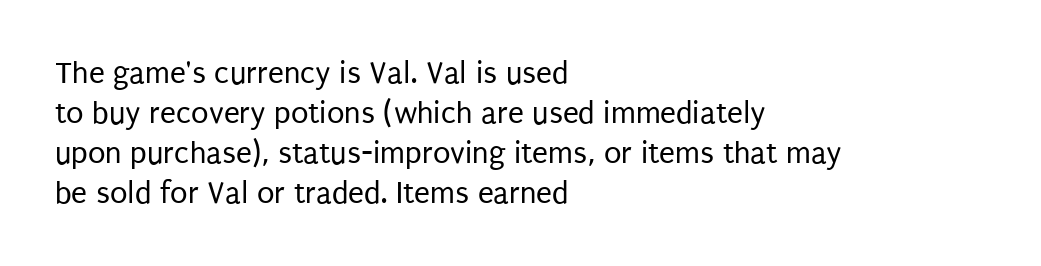
{"serif": "no", "italic": "no", "bold": "no", "weight": "regular", "width": "condensed", "stroke_contrast": "low", "x_height": "large", "monospaced": "no", "underline": "no", "align": "left", "line_spacing": "normal", "line_spacing_ratio": 1.25, "letter_spacing": "normal", "letter_spacing_em": 0.0, "glyph_px": 32}
